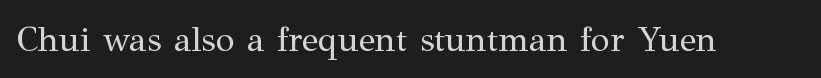
Letters have the restrained weight of plain body copy at most. Bare-footed words on every line. Standard letterfit; no display-style spreading of the glyphs. Do the characters align in a grid? No, the font is proportional. If you drew a line through each stem, it would be perfectly vertical. Serifs: yes, visible at the terminals of the letterforms.
